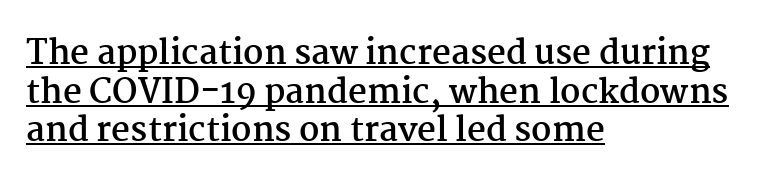
Q: Is the text bold? A: Yes.
Q: Is the text italic (slanted)? A: No, it is upright.
Q: Is the typeface a serif or a sans-serif typeface? A: Serif.
Q: Is the text underlined? A: Yes.
Q: How is the paragraph aligned? A: Left-aligned.
Q: Is the spacing between letters normal or unusually wide? A: Normal.
Q: Width (condensed, normal, or wide)? A: Normal.
Q: Stroke contrast? A: Medium.
Q: x-height? A: Medium.
Q: Monospaced? A: No.
